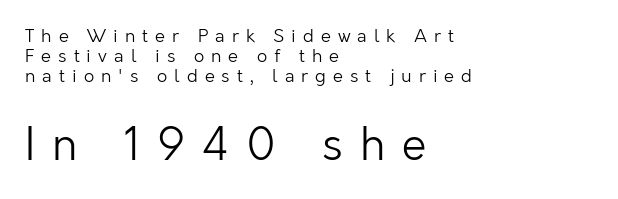
Q: Is the text bold? A: No.
Q: Is the text italic (slanted)? A: No, it is upright.
Q: Is the typeface a serif or a sans-serif typeface? A: Sans-serif.
Q: Is the text underlined? A: No.
Q: How is the paragraph aligned? A: Left-aligned.
Q: Is the spacing between letters normal or unusually wide? A: Unusually wide.
Q: Is the spacing between lines tight, normal or loose? A: Tight.
Q: Which block of text is set in a larger size, the first (top) or the second (bottom)? A: The second (bottom) one.
Q: Width (condensed, normal, or wide)? A: Normal.
Q: Stroke contrast? A: Low.
Q: x-height? A: Medium.
Q: Monospaced? A: No.
